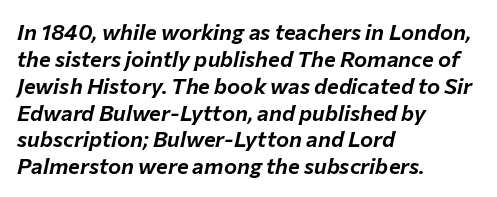
Q: Is the text italic (slanted)? A: Yes, it leans right by about 12 degrees.
Q: Is the text underlined? A: No.
Q: How is the paragraph aligned? A: Left-aligned.
Q: Is the spacing between letters normal or unusually wide? A: Normal.
